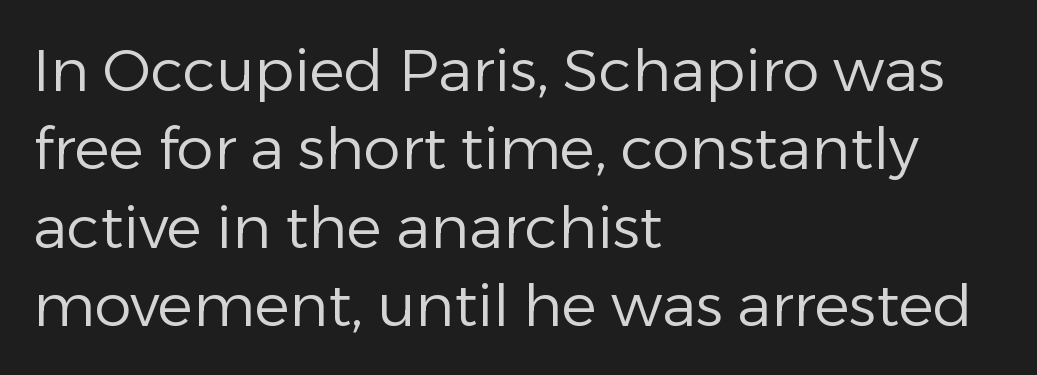
The image shows 59 px regular-weight sans-serif type, upright; set left-aligned, normal line spacing (1.33x), normal letter spacing, not underlined; low stroke contrast and a medium x-height.
